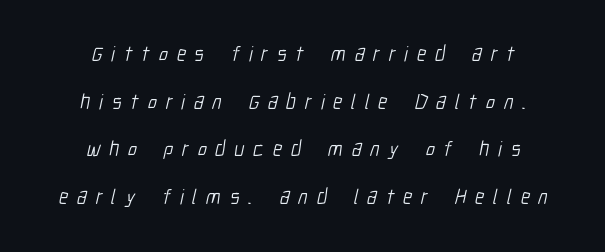
Q: Is the text bold? A: No.
Q: Is the text underlined? A: No.
Q: How is the paragraph aligned? A: Centered.
Q: Is the spacing between letters normal or unusually wide? A: Unusually wide.
Q: Is the spacing between lines tight, normal or loose? A: Loose.
